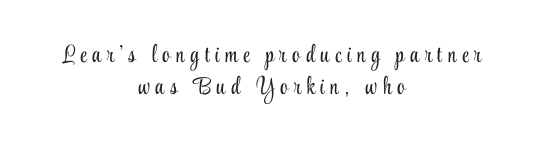
{"bold": "no", "underline": "no", "align": "center", "line_spacing": "normal", "line_spacing_ratio": 1.33, "letter_spacing": "wide", "letter_spacing_em": 0.24, "glyph_px": 24}
